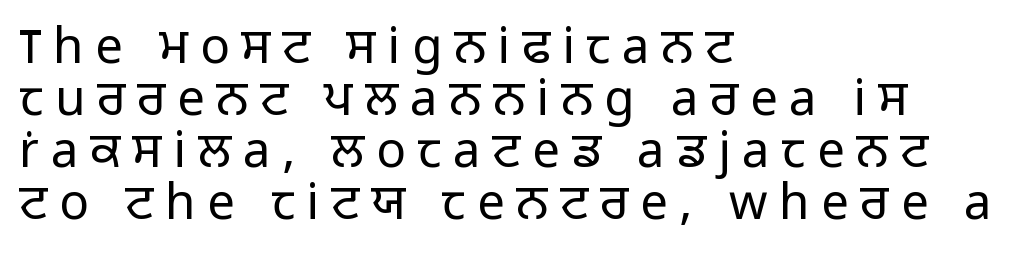
Ordinary non-slanted type is in use. This rendering employs a face without finishing strokes, i.e., a sans-serif. Lines of text with bare space underneath. Glyph-to-glyph distance is far greater than everyday printed text.
